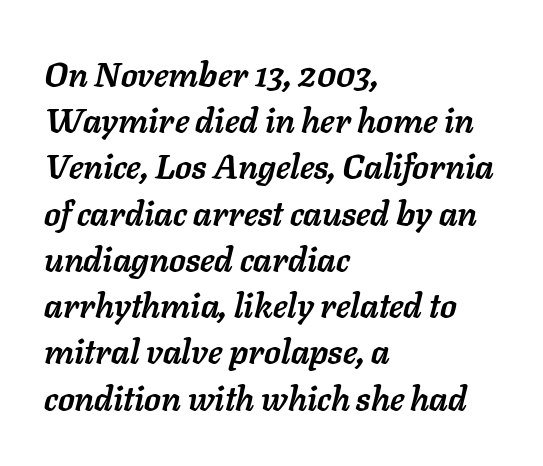
Q: Is the text bold? A: Yes.
Q: Is the text italic (slanted)? A: Yes, it leans right by about 11 degrees.
Q: Is the text underlined? A: No.
Q: How is the paragraph aligned? A: Left-aligned.
Q: Is the spacing between letters normal or unusually wide? A: Normal.
Q: Is the spacing between lines tight, normal or loose? A: Normal.
Q: Width (condensed, normal, or wide)? A: Normal.
Q: Stroke contrast? A: Low.
Q: x-height? A: Medium.
Q: Monospaced? A: No.
